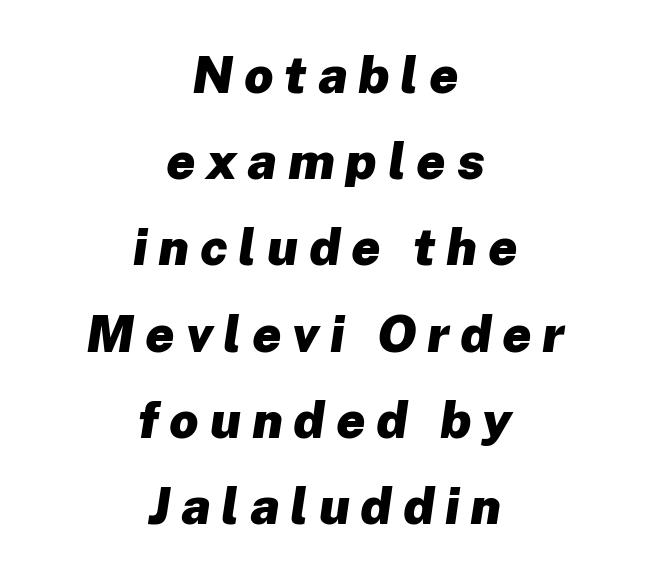
The image shows 51 px heavy type, italic (leaning right); set centered, normal line spacing (1.69x), unusually wide letter spacing (+0.21 em), not underlined; low stroke contrast and a medium x-height.
